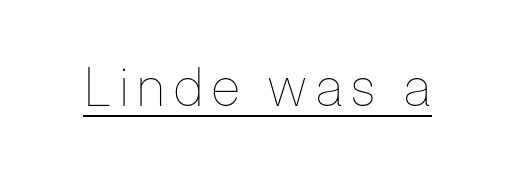
The characters are drawn with everyday or finer stroke widths. Underlining? Definitely there. These lines are rendered in a variable-pitch font. The typography opts for an upright posture over an oblique one.
